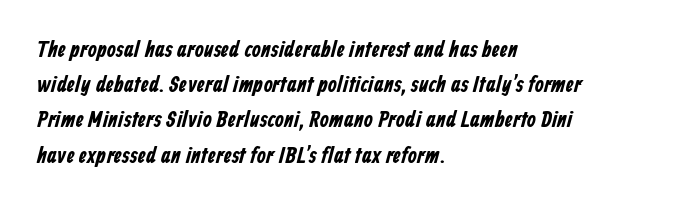
{"underline": "no", "align": "left", "line_spacing": "normal", "line_spacing_ratio": 1.53, "letter_spacing": "normal", "letter_spacing_em": 0.0, "glyph_px": 23}
